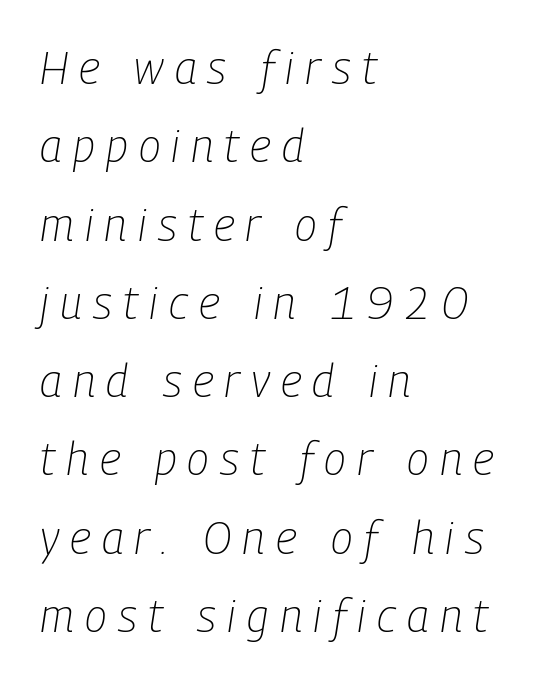
Q: Is the text bold? A: No.
Q: Is the text italic (slanted)? A: Yes, it leans right by about 9 degrees.
Q: Is the text underlined? A: No.
Q: How is the paragraph aligned? A: Left-aligned.
Q: Is the spacing between letters normal or unusually wide? A: Unusually wide.
Q: Width (condensed, normal, or wide)? A: Condensed.
Q: Stroke contrast? A: Low.
Q: x-height? A: Medium.
Q: Monospaced? A: No.
